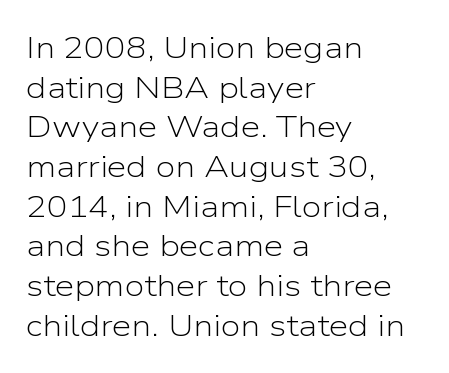
{"serif": "no", "italic": "no", "bold": "no", "weight": "light", "width": "normal", "stroke_contrast": "low", "x_height": "medium", "monospaced": "no", "underline": "no", "align": "left", "line_spacing": "normal", "line_spacing_ratio": 1.28, "letter_spacing": "normal", "letter_spacing_em": 0.0, "glyph_px": 31}
